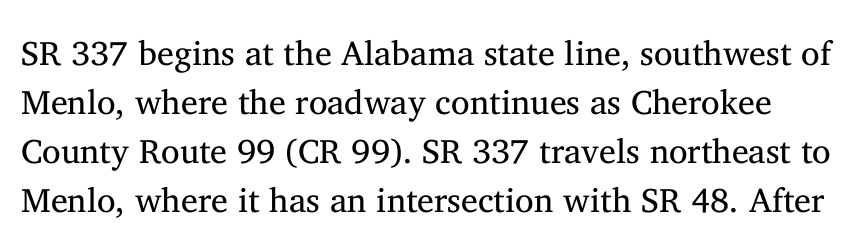
{"serif": "yes", "italic": "no", "bold": "no", "weight": "regular", "width": "normal", "stroke_contrast": "medium", "x_height": "medium", "monospaced": "no", "underline": "no", "line_spacing": "normal", "line_spacing_ratio": 1.44, "letter_spacing": "normal", "letter_spacing_em": 0.0, "glyph_px": 34}
